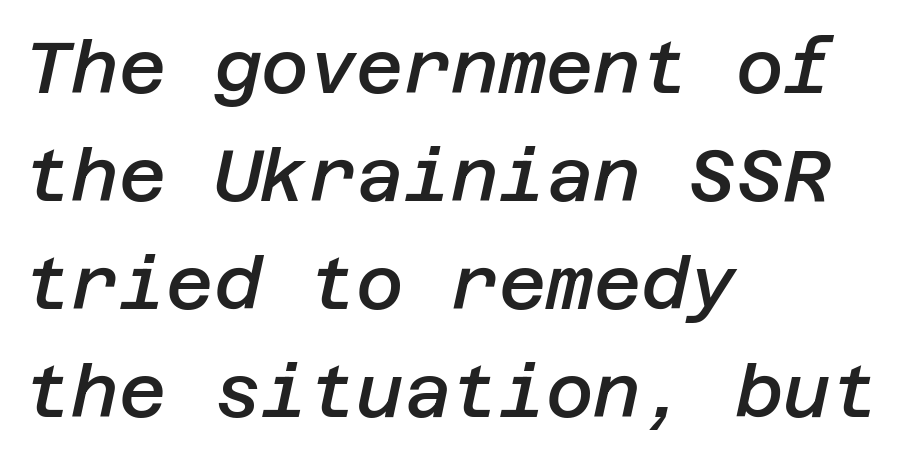
The image shows 73 px semibold type, italic (leaning right); set left-aligned, normal line spacing (1.48x), normal letter spacing, not underlined; low stroke contrast and a large x-height.
